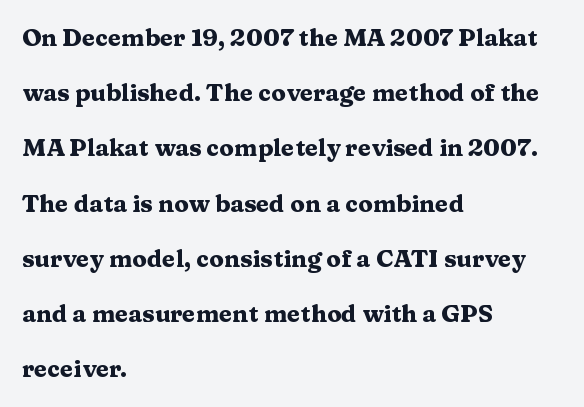
Heft: maximum for text — a bold. The paragraph shown leans on its left margin. Just letters on the line, the space beneath them empty. Whoever set this chose breathing room over compactness in the vertical rhythm.
